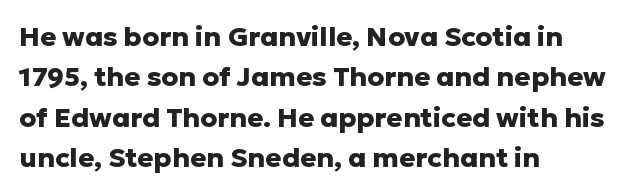
Look at the tracking — it's just the regular setting, nothing added. A classic flush-left, rag-right setting is used for this passage. Lines of text with bare space underneath. The font's upright variant was chosen for this text.
